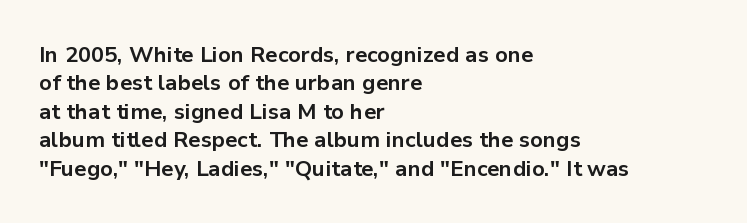
This is the regular roman posture of the typeface. The lines in this sample share a left origin and differ only in where they stop. Standard letterfit; no display-style spreading of the glyphs. Heavy-handed strokes throughout: this text is bold. The space directly below the letters is spotless.
